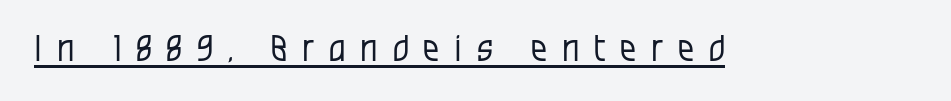
The image shows 36 px regular-weight, condensed sans-serif type, upright; set unusually wide letter spacing (+0.41 em), underlined; low stroke contrast and a large x-height.
